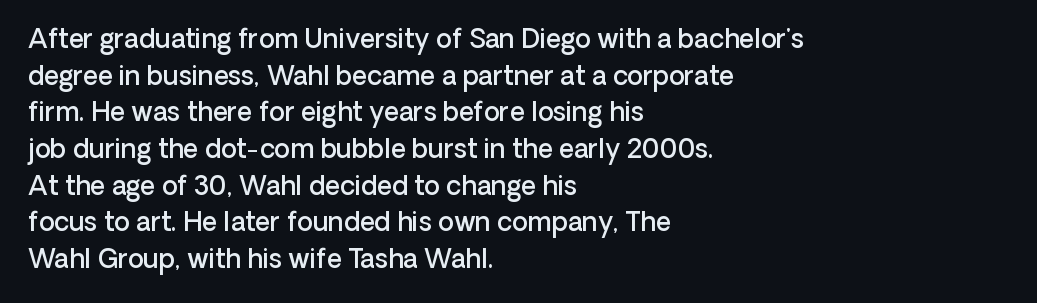
{"italic": "no", "bold": "semi", "underline": "no", "align": "left", "line_spacing": "normal", "line_spacing_ratio": 1.41, "letter_spacing": "normal", "letter_spacing_em": 0.0, "glyph_px": 26}
